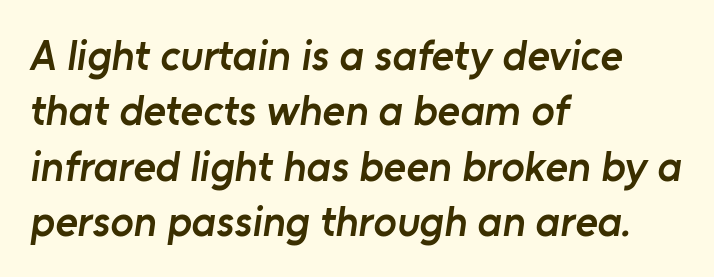
Q: Is the text bold? A: Semi-bold.
Q: Is the typeface a serif or a sans-serif typeface? A: Sans-serif.
Q: Is the text underlined? A: No.
Q: How is the paragraph aligned? A: Left-aligned.
Q: Is the spacing between letters normal or unusually wide? A: Normal.
Q: Is the spacing between lines tight, normal or loose? A: Normal.
Q: Width (condensed, normal, or wide)? A: Normal.
Q: Stroke contrast? A: Low.
Q: x-height? A: Medium.
Q: Monospaced? A: No.
